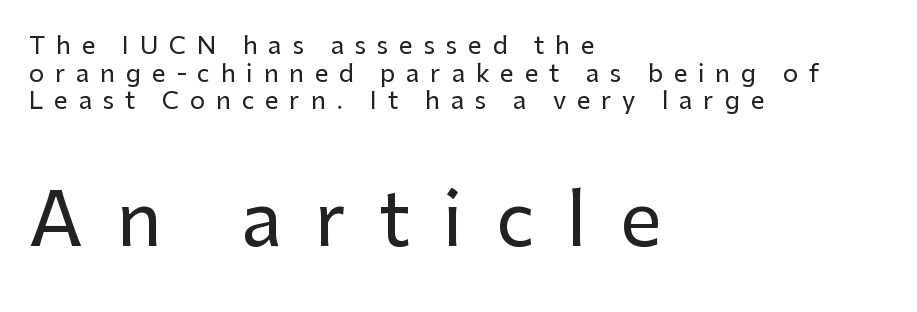
The image shows 73 px sans-serif type, upright; set left-aligned, tight line spacing (1.15x), unusually wide letter spacing (+0.45 em), not underlined; the second (bottom) block is 3.04x larger; low stroke contrast and a medium x-height.
